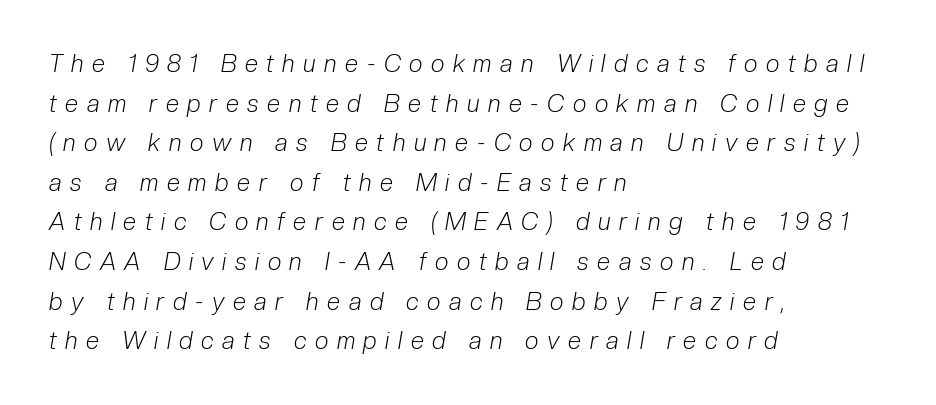
Q: Is the text bold? A: No.
Q: Is the text italic (slanted)? A: Yes, it leans right by about 10 degrees.
Q: Is the text underlined? A: No.
Q: How is the paragraph aligned? A: Left-aligned.
Q: Is the spacing between letters normal or unusually wide? A: Unusually wide.
Q: Is the spacing between lines tight, normal or loose? A: Normal.
